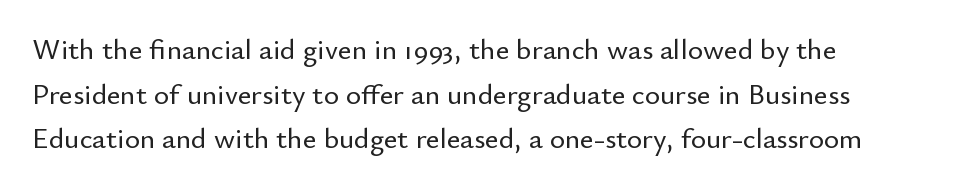
Q: Is the text italic (slanted)? A: No, it is upright.
Q: Is the typeface a serif or a sans-serif typeface? A: Sans-serif.
Q: Is the text underlined? A: No.
Q: How is the paragraph aligned? A: Left-aligned.
Q: Is the spacing between letters normal or unusually wide? A: Normal.
Q: Is the spacing between lines tight, normal or loose? A: Normal.
Q: Width (condensed, normal, or wide)? A: Normal.
Q: Stroke contrast? A: Low.
Q: x-height? A: Small.
Q: Monospaced? A: No.
